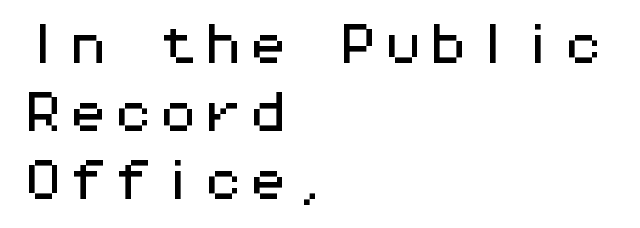
Q: Is the text italic (slanted)? A: No, it is upright.
Q: Is the typeface a serif or a sans-serif typeface? A: Sans-serif.
Q: Is the text underlined? A: No.
Q: How is the paragraph aligned? A: Left-aligned.
Q: Is the spacing between letters normal or unusually wide? A: Normal.
Q: Is the spacing between lines tight, normal or loose? A: Normal.
Q: Width (condensed, normal, or wide)? A: Wide.
Q: Stroke contrast? A: Medium.
Q: x-height? A: Medium.
Q: Monospaced? A: Yes.
